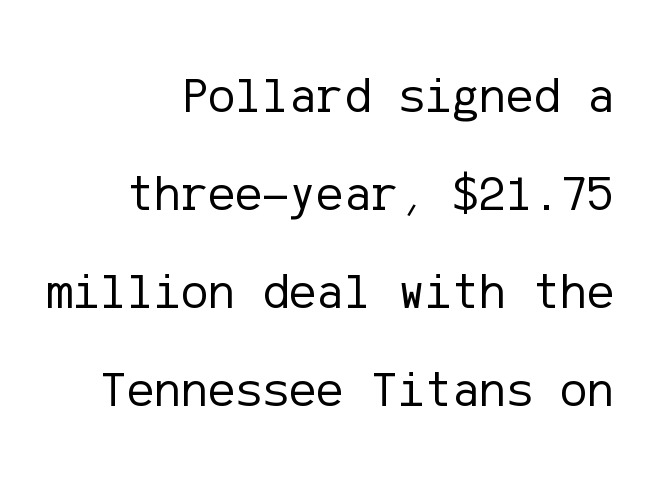
{"serif": "no", "italic": "no", "bold": "no", "weight": "regular", "width": "normal", "stroke_contrast": "low", "x_height": "medium", "underline": "no", "align": "right", "line_spacing": "loose", "line_spacing_ratio": 1.92, "letter_spacing": "normal", "letter_spacing_em": 0.0, "glyph_px": 51}
